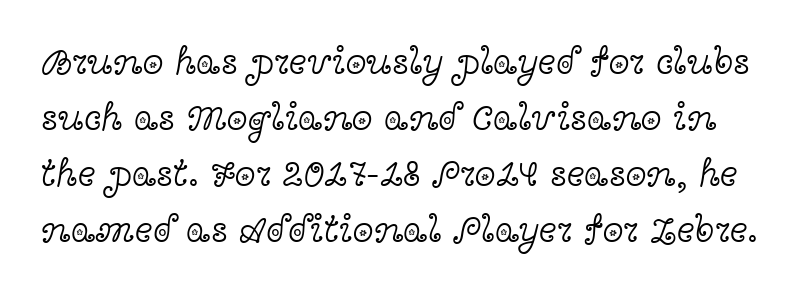
Q: Is the text bold? A: No.
Q: Is the text italic (slanted)? A: Yes.
Q: Is the typeface a serif or a sans-serif typeface? A: Serif.
Q: Is the text underlined? A: No.
Q: Is the spacing between letters normal or unusually wide? A: Normal.
Q: Is the spacing between lines tight, normal or loose? A: Normal.
Q: Width (condensed, normal, or wide)? A: Wide.
Q: x-height? A: Medium.
Q: Monospaced? A: No.
